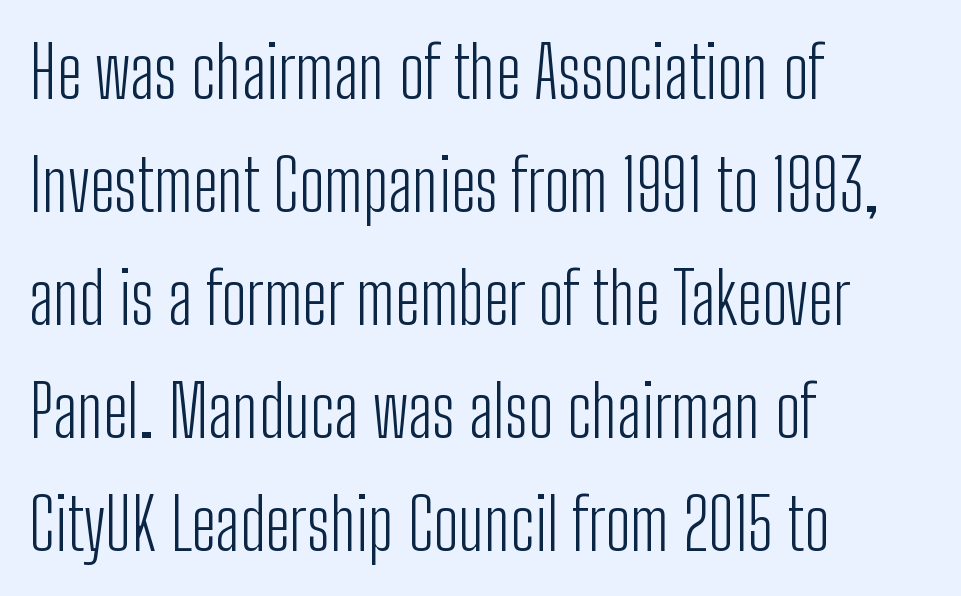
Q: Is the text bold? A: No.
Q: Is the text italic (slanted)? A: No, it is upright.
Q: Is the typeface a serif or a sans-serif typeface? A: Sans-serif.
Q: Is the text underlined? A: No.
Q: How is the paragraph aligned? A: Left-aligned.
Q: Is the spacing between letters normal or unusually wide? A: Normal.
Q: Is the spacing between lines tight, normal or loose? A: Normal.
Q: Width (condensed, normal, or wide)? A: Condensed.
Q: Stroke contrast? A: Low.
Q: x-height? A: Medium.
Q: Monospaced? A: No.
